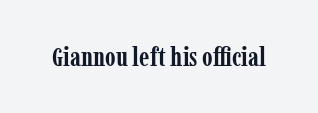
The image shows 27 px bold type, upright; set normal letter spacing, not underlined.
